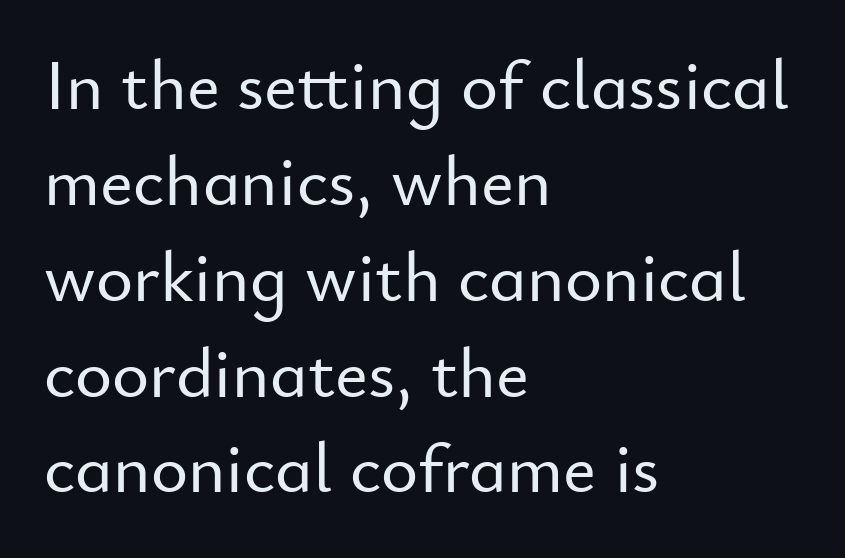
The type is set solid horizontally, with unmodified tracking. Compared with typical paragraphs, the rows here are spaced about the same. In terms of letterform style, serifs are entirely absent. Rule under the text: the space is simply empty.
